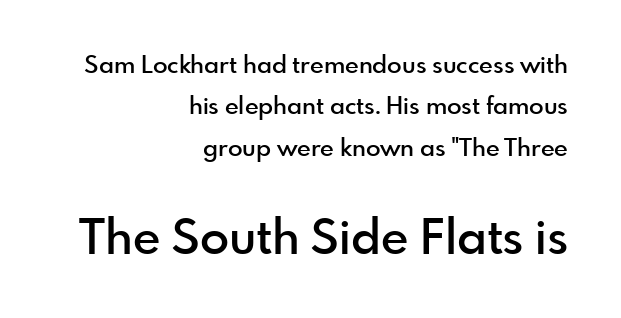
The rendering uses natural spacing where letterforms have individual widths. If you squint, the bottom block still reads clearly — it's the larger of the two. These lines stack with their right ends in a neat column. Descenders hang freely into open space.
